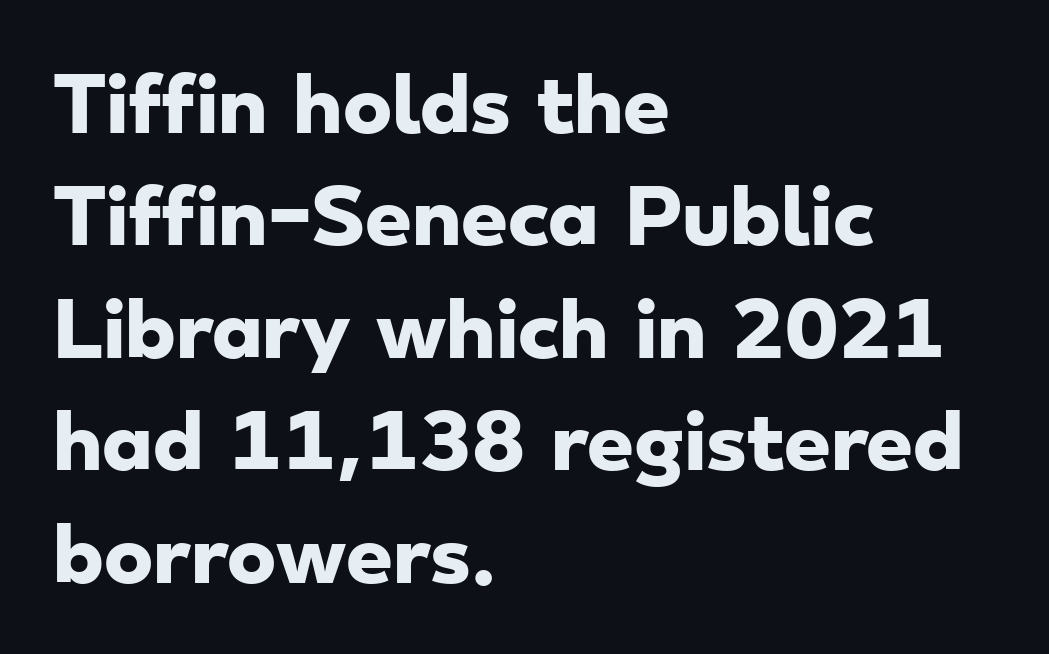
Q: Is the text bold? A: Yes.
Q: Is the typeface a serif or a sans-serif typeface? A: Sans-serif.
Q: Is the text underlined? A: No.
Q: How is the paragraph aligned? A: Left-aligned.
Q: Is the spacing between letters normal or unusually wide? A: Normal.
Q: Is the spacing between lines tight, normal or loose? A: Normal.
Q: Width (condensed, normal, or wide)? A: Wide.
Q: Stroke contrast? A: Low.
Q: x-height? A: Small.
Q: Monospaced? A: No.
